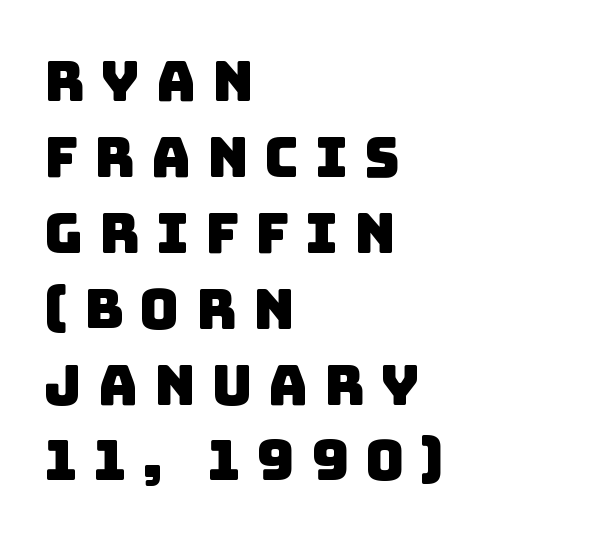
The image shows 55 px sans-serif type; set left-aligned, normal line spacing (1.38x), unusually wide letter spacing (+0.29 em), not underlined; low stroke contrast and a large x-height.
